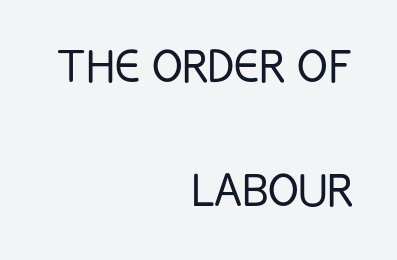
Default kerning and tracking; the words read as compact shapes. Spacing verdict: proportional, widths tailored to each character. Upright lettering throughout. Summary of weight: not heavy and not bold. Horizontal bands of white between lines are thick stripes. The strip under each line holds only bare page.
